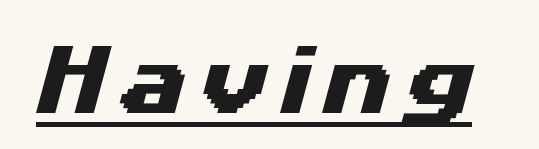
Q: Is the typeface a serif or a sans-serif typeface? A: Sans-serif.
Q: Is the text underlined? A: Yes.
Q: Width (condensed, normal, or wide)? A: Wide.
Q: Stroke contrast? A: Medium.
Q: x-height? A: Medium.
Q: Monospaced? A: No.
